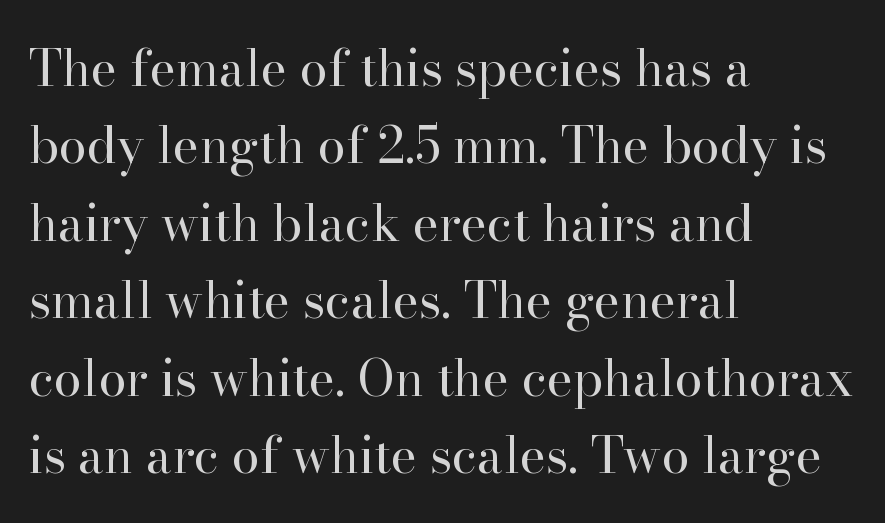
Q: Is the text bold? A: No.
Q: Is the text italic (slanted)? A: No, it is upright.
Q: Is the typeface a serif or a sans-serif typeface? A: Serif.
Q: Is the text underlined? A: No.
Q: How is the paragraph aligned? A: Left-aligned.
Q: Is the spacing between letters normal or unusually wide? A: Normal.
Q: Is the spacing between lines tight, normal or loose? A: Normal.
Q: Width (condensed, normal, or wide)? A: Normal.
Q: Stroke contrast? A: High.
Q: x-height? A: Small.
Q: Monospaced? A: No.
